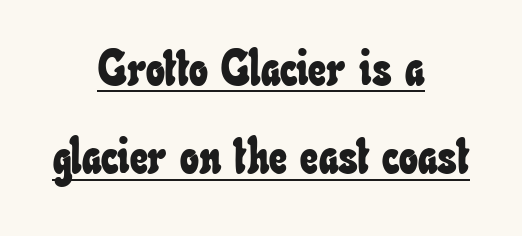
The image shows 50 px condensed type; set centered, line spacing 1.77x, normal letter spacing, underlined; low stroke contrast and a small x-height.
